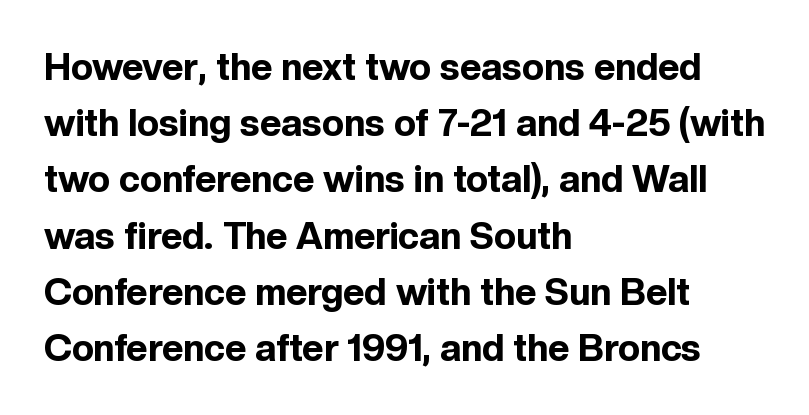
The image shows 37 px bold sans-serif type, upright; set left-aligned, normal line spacing (1.52x), normal letter spacing, not underlined; a medium x-height.
